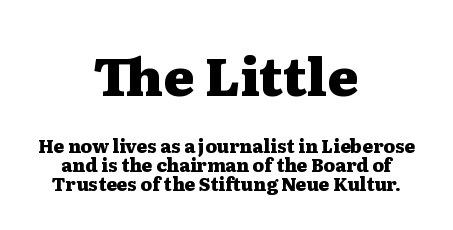
Q: Is the text bold? A: Yes.
Q: Is the text italic (slanted)? A: No, it is upright.
Q: Is the typeface a serif or a sans-serif typeface? A: Serif.
Q: Is the text underlined? A: No.
Q: How is the paragraph aligned? A: Centered.
Q: Is the spacing between letters normal or unusually wide? A: Normal.
Q: Is the spacing between lines tight, normal or loose? A: Tight.
Q: Which block of text is set in a larger size, the first (top) or the second (bottom)? A: The first (top) one.
Q: Width (condensed, normal, or wide)? A: Wide.
Q: Stroke contrast? A: Medium.
Q: x-height? A: Medium.
Q: Monospaced? A: No.
